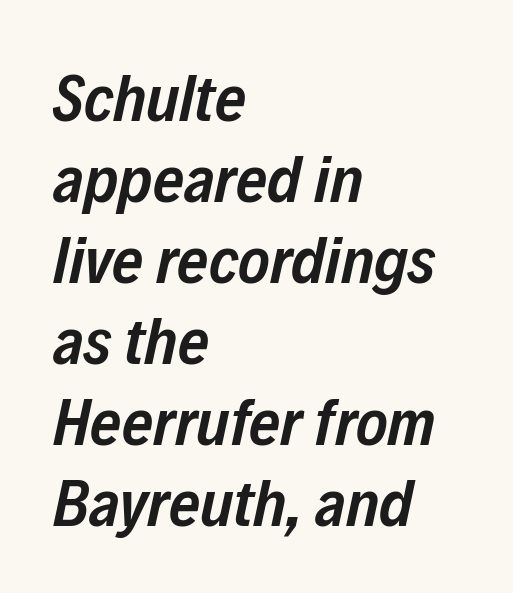
Q: Is the text bold? A: Semi-bold.
Q: Is the text italic (slanted)? A: Yes, it leans right by about 12 degrees.
Q: Is the text underlined? A: No.
Q: How is the paragraph aligned? A: Left-aligned.
Q: Is the spacing between letters normal or unusually wide? A: Normal.
Q: Width (condensed, normal, or wide)? A: Condensed.
Q: Stroke contrast? A: Low.
Q: x-height? A: Medium.
Q: Monospaced? A: No.
